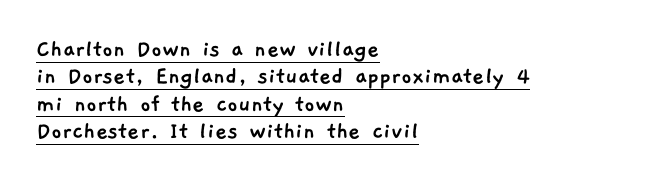
Successive baselines arrive quickly, one right under another. Short and long lines alike share a common starting point at left. Somebody hit Ctrl+U on this one — the words are underlined. Default kerning and tracking; the words read as compact shapes.
